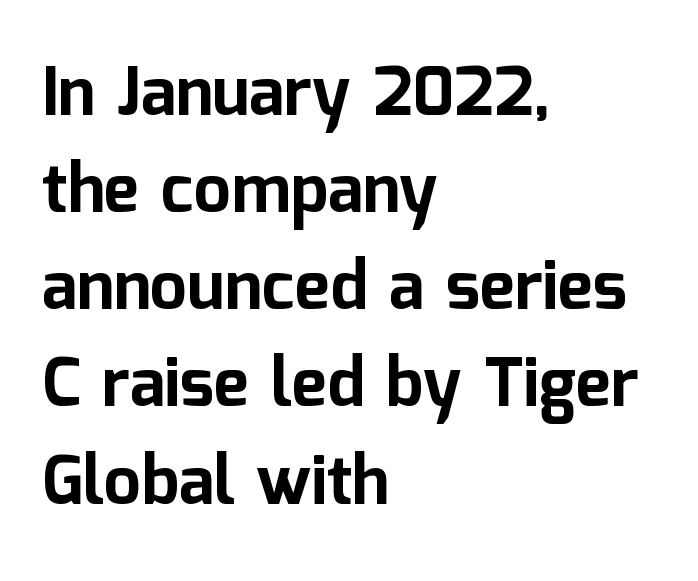
The image shows 67 px bold sans-serif type, upright; set left-aligned, normal line spacing (1.45x), normal letter spacing, not underlined; low stroke contrast and a medium x-height.
